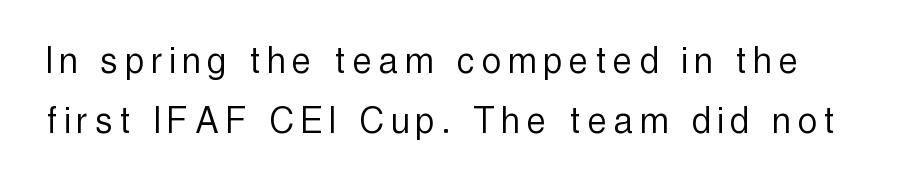
{"serif": "no", "italic": "no", "bold": "no", "weight": "light", "width": "condensed", "x_height": "medium", "monospaced": "no", "underline": "no", "line_spacing": "normal", "line_spacing_ratio": 1.43, "glyph_px": 42}
